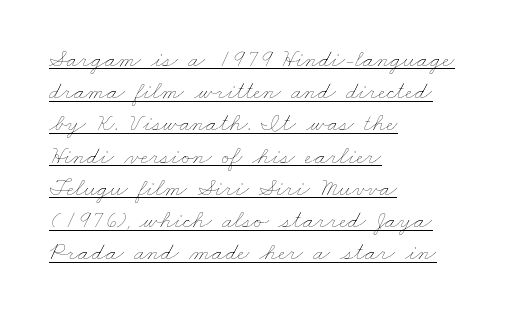
The rows are spaced the way most documents space them. Teacher's note: observe the even left margin — that is flush-left alignment. Stroke thickness stays within the range of a standard reading face or lighter. The typesetter has applied underlining to the passage shown.
